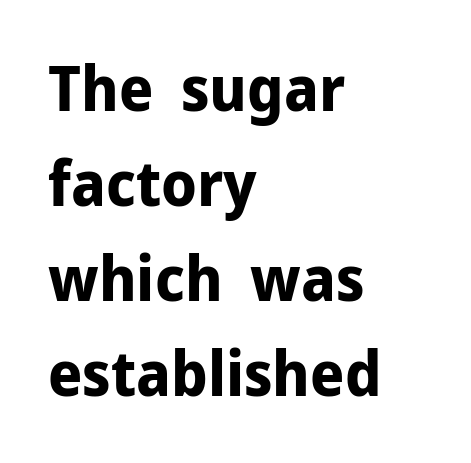
Does the copy run flush right? No — it runs flush left. Regarding leading, the lines here are spaced in the standard way. In terms of letterform style, serifs are entirely absent. When letters stand straight like this, we call the style roman or upright. The space directly below the letters is spotless.
